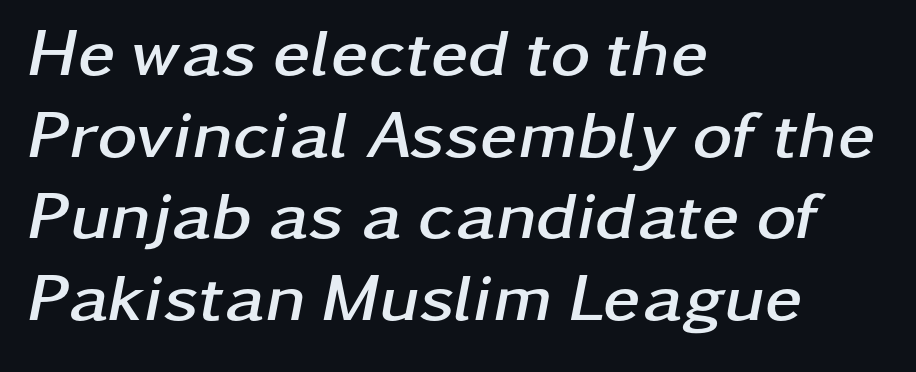
The image shows 68 px semibold, wide type, italic (leaning right); set left-aligned, line spacing 1.2x, normal letter spacing, not underlined; low stroke contrast and a medium x-height.
